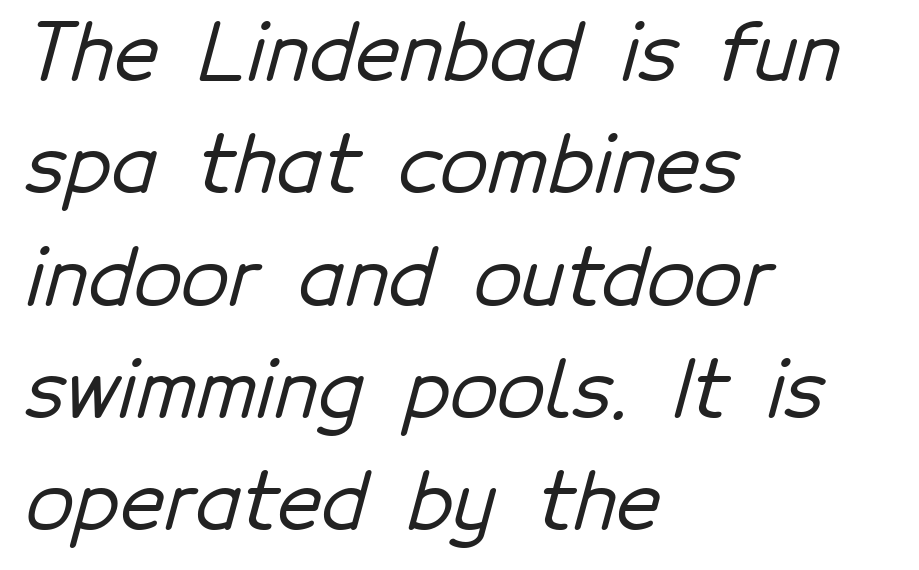
These lines sit exactly where default settings would place them. These lines stack with their left ends in a neat column. Does the type have serifs? No, each stem ends abruptly. Tracking here is standard; glyphs follow each other at the usual distance. Letters rest on an invisible, unmarked baseline.
